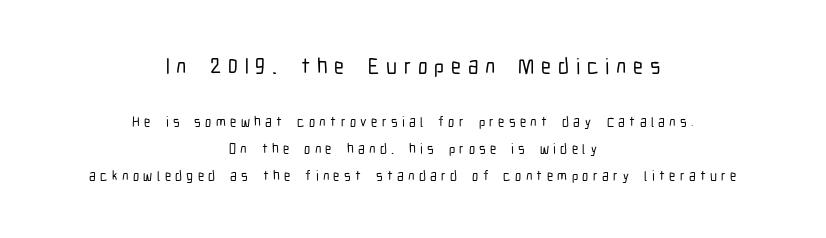
{"italic": "no", "underline": "no", "align": "center", "line_spacing": "loose", "line_spacing_ratio": 1.9, "letter_spacing": "wide", "letter_spacing_em": 0.31, "larger_block": "first", "size_ratio": 1.57, "glyph_px": 22}
